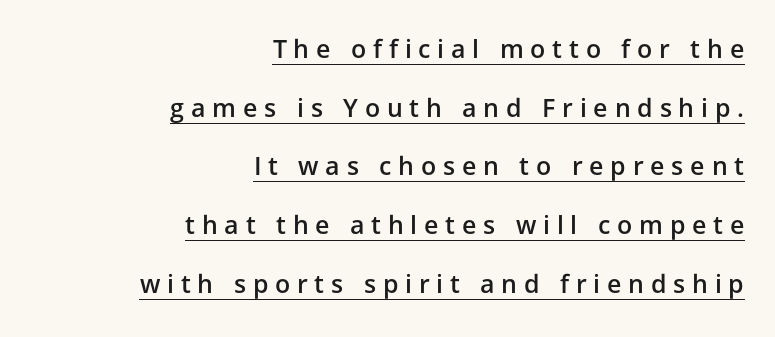
The image shows 25 px text type, upright; set right-aligned, loose line spacing (2.35x), unusually wide letter spacing (+0.27 em), underlined.
